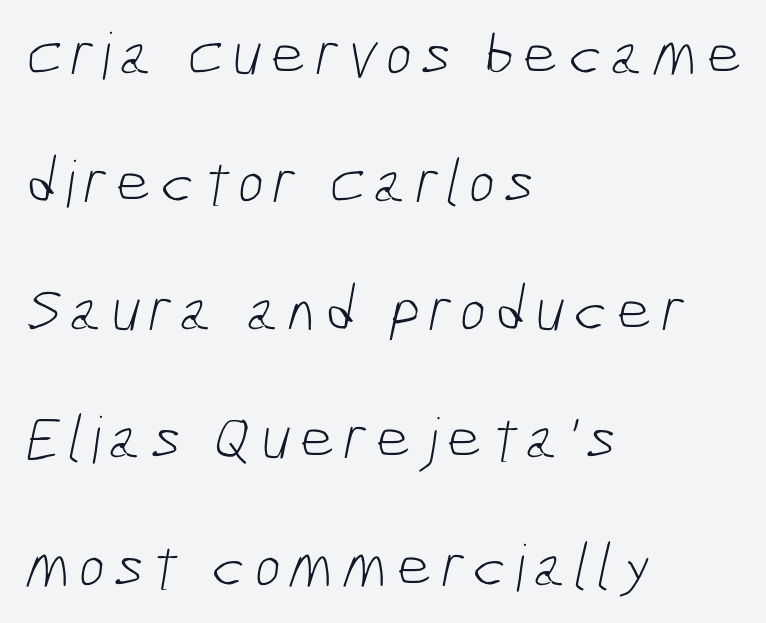
Q: Is the text bold? A: No.
Q: Is the typeface a serif or a sans-serif typeface? A: Sans-serif.
Q: Is the text underlined? A: No.
Q: How is the paragraph aligned? A: Left-aligned.
Q: Is the spacing between lines tight, normal or loose? A: Loose.
Q: Width (condensed, normal, or wide)? A: Condensed.
Q: Stroke contrast? A: Low.
Q: x-height? A: Medium.
Q: Monospaced? A: No.
